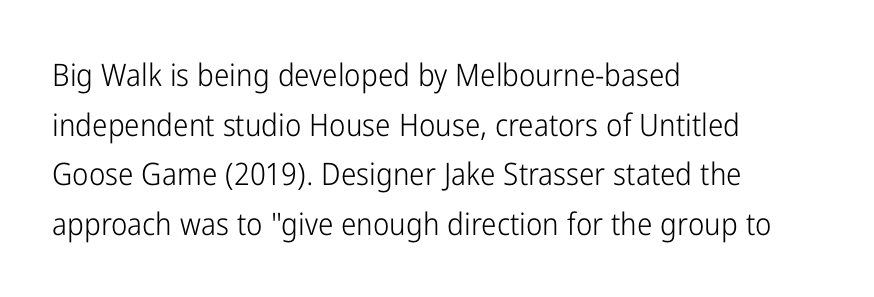
Weight: regular or lighter. Teacher's note: observe the even left margin — that is flush-left alignment. The specimen reads as upright at a glance. Proportional: the letters do not fall into vertical columns.
